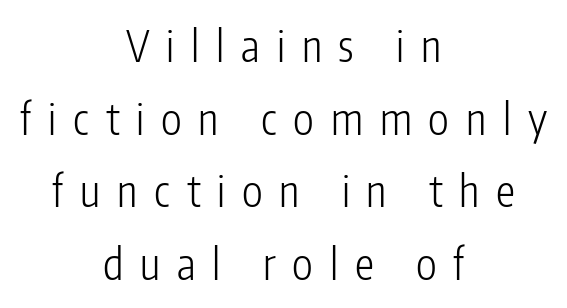
Notice how the passage keeps no hard edge, just a central spine. Glyph-to-glyph distance is far greater than everyday printed text. Stems and bowls with no extra thickness — not bold. Rendered with straight, roman letterforms.
